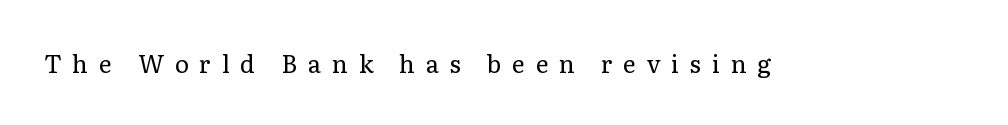
The letters look calm and open, with moderate or lighter stems. Posture: upright roman. The passage shown has open, widely tracked lettering throughout. The baseline area is clear.
